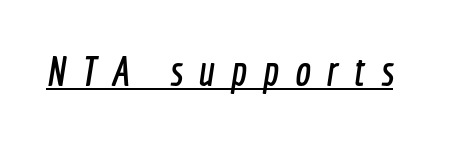
{"serif": "no", "width": "condensed", "x_height": "medium", "monospaced": "no", "underline": "yes", "letter_spacing": "wide", "letter_spacing_em": 0.38, "glyph_px": 42}
